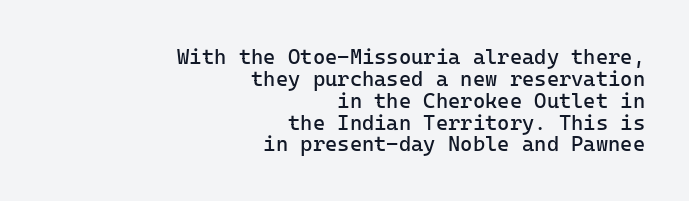
{"italic": "no", "bold": "no", "underline": "no", "align": "right", "line_spacing": "tight", "line_spacing_ratio": 1.04, "letter_spacing": "normal", "letter_spacing_em": 0.0, "glyph_px": 21}
